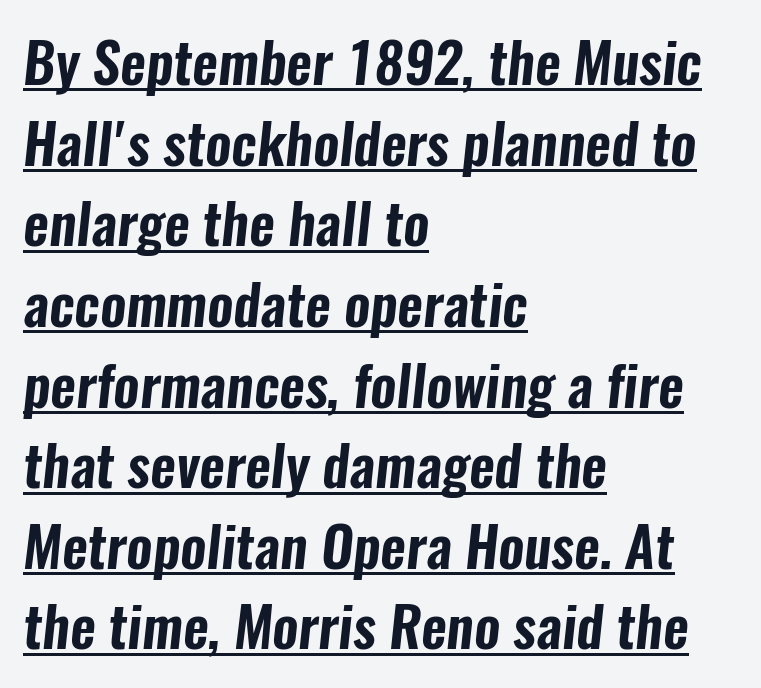
The image shows 56 px condensed sans-serif type; set left-aligned, normal line spacing (1.44x), normal letter spacing, underlined; low stroke contrast and a medium x-height.
